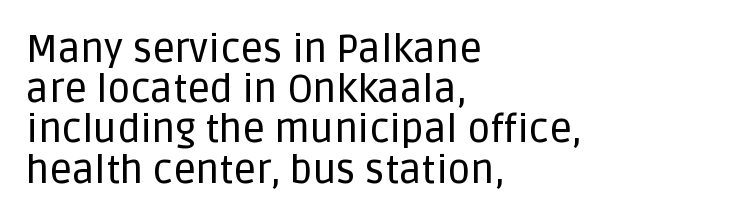
Compared with a centered layout, this one pins lines to the left instead. Tracking here is standard; glyphs follow each other at the usual distance. Spacing verdict: proportional, widths tailored to each character. Examine the stroke ends and you'll find no serifs.
